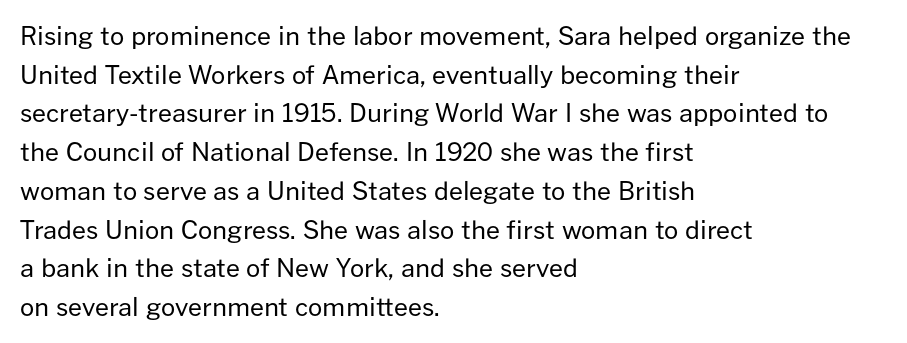
Q: Is the text bold? A: No.
Q: Is the text italic (slanted)? A: No, it is upright.
Q: Is the text underlined? A: No.
Q: How is the paragraph aligned? A: Left-aligned.
Q: Is the spacing between letters normal or unusually wide? A: Normal.
Q: Is the spacing between lines tight, normal or loose? A: Normal.
